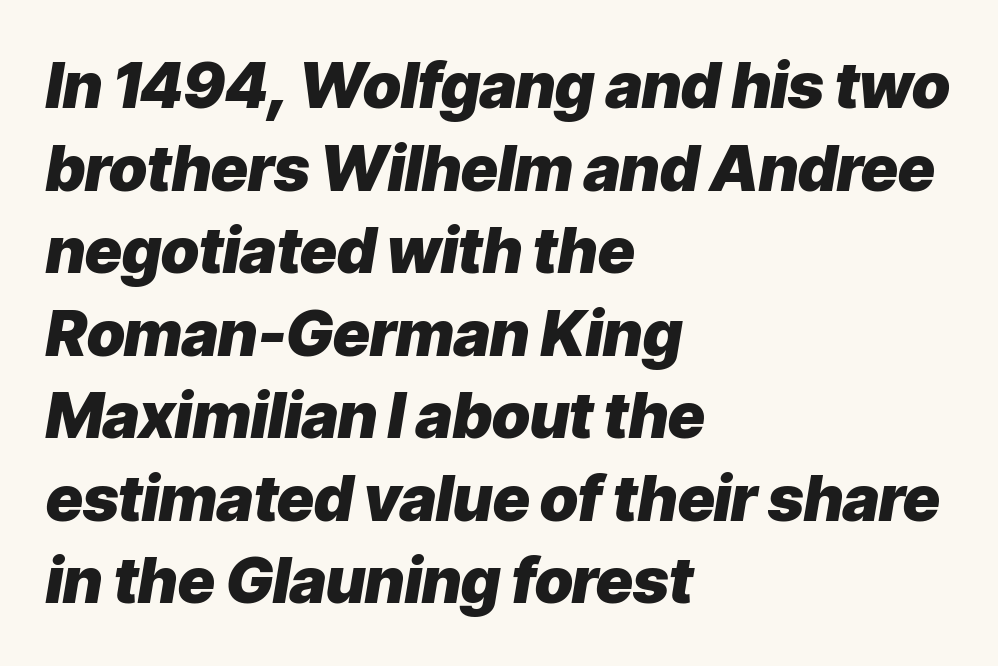
Compared with ordinary roman type, these characters are visibly tilted. Standard letterfit; no display-style spreading of the glyphs. Successive baselines arrive at the customary interval. Typographic density is high because the face is bold. The ragged edge is on the right, which tells us the setting is flush left.
